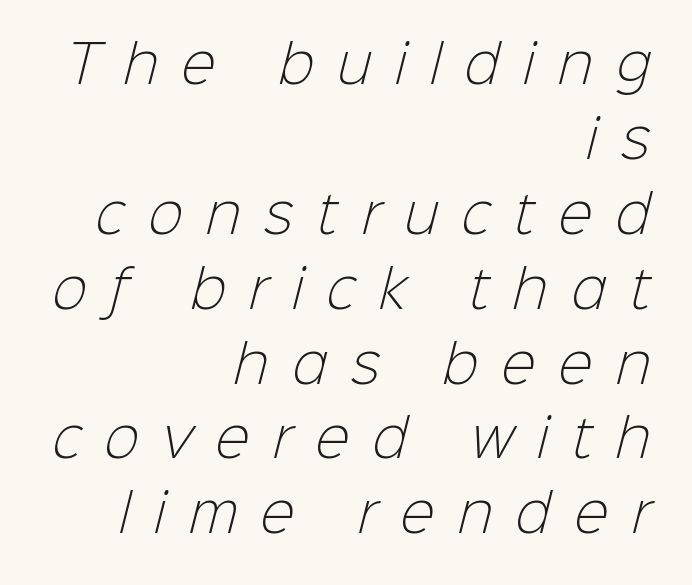
{"serif": "no", "bold": "no", "weight": "light", "width": "normal", "stroke_contrast": "low", "x_height": "medium", "monospaced": "no", "underline": "no", "align": "right", "line_spacing": "normal", "line_spacing_ratio": 1.44, "letter_spacing": "wide", "letter_spacing_em": 0.45, "glyph_px": 52}
